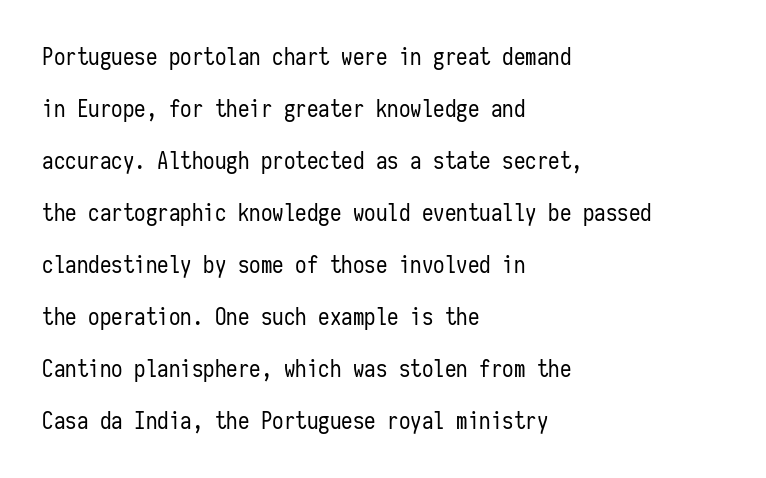
The font is comparable to plain body text, perhaps lighter. Horizontal bands of white between lines are thick stripes. Italic? Not at all — the glyphs are vertical. Descenders are the only things crossing below the line. Line starts are locked; line ends wander.
